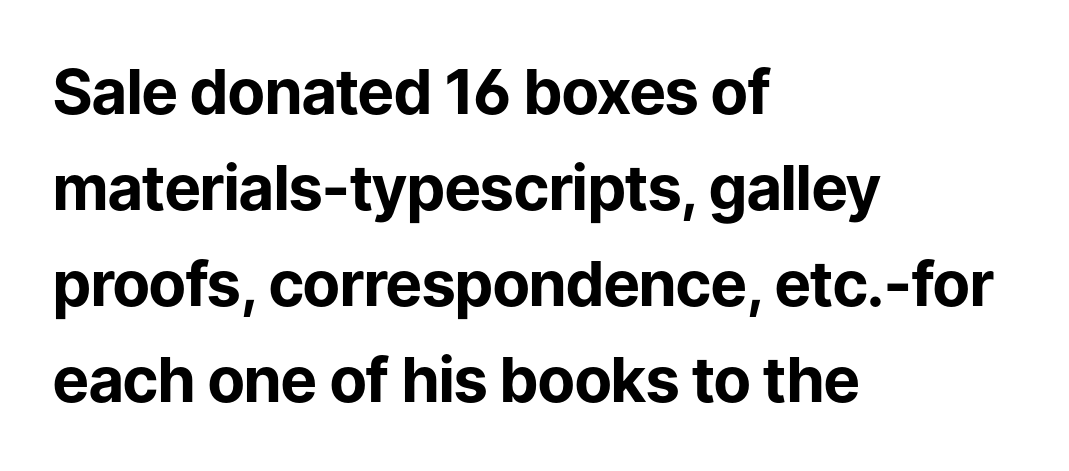
The image shows 62 px bold sans-serif type, upright; set left-aligned, normal line spacing (1.55x), normal letter spacing, not underlined; low stroke contrast and a medium x-height.
